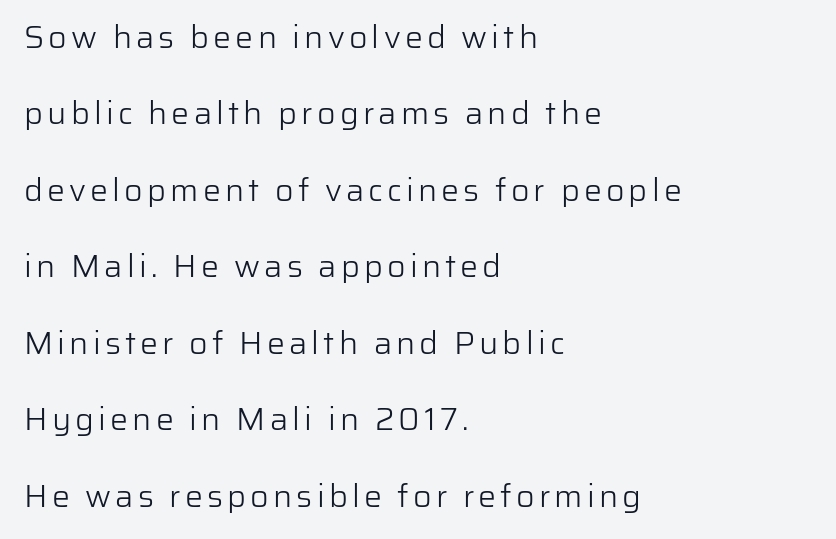
Serif or sans? Sans — the stroke terminals are bare. Alignment: flush left. Students, observe: this is what heavily led, spacious text looks like. The typography opts for an upright posture over an oblique one.
